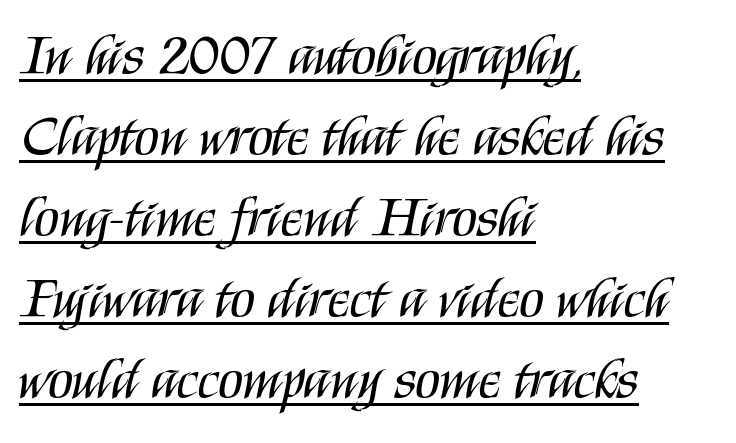
Is there an underline? Yes — a line sits under the letters. Each letter keeps its own natural width here, so spacing adapts to shape. Which margin do the lines hug? The left one — the right edge is uneven. The characters are drawn with everyday or finer stroke widths. The type is set solid horizontally, with unmodified tracking.
